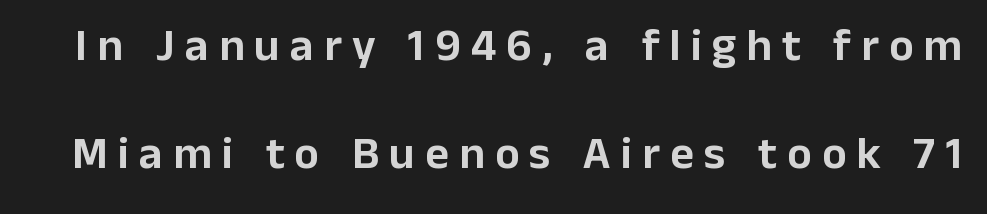
Q: Is the text italic (slanted)? A: No, it is upright.
Q: Is the typeface a serif or a sans-serif typeface? A: Sans-serif.
Q: Is the text underlined? A: No.
Q: Is the spacing between letters normal or unusually wide? A: Unusually wide.
Q: Is the spacing between lines tight, normal or loose? A: Loose.
Q: Width (condensed, normal, or wide)? A: Normal.
Q: Stroke contrast? A: Low.
Q: x-height? A: Medium.
Q: Monospaced? A: No.
